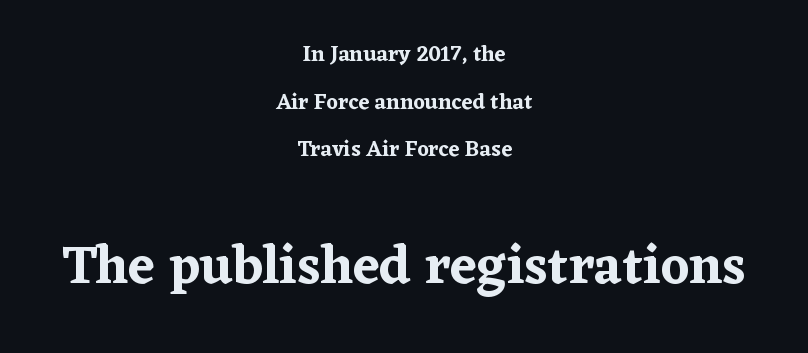
{"serif": "yes", "italic": "no", "width": "normal", "stroke_contrast": "low", "x_height": "medium", "monospaced": "no", "underline": "no", "align": "center", "line_spacing": "loose", "line_spacing_ratio": 2.16, "letter_spacing": "normal", "letter_spacing_em": 0.0, "larger_block": "second", "size_ratio": 2.45, "glyph_px": 54}
